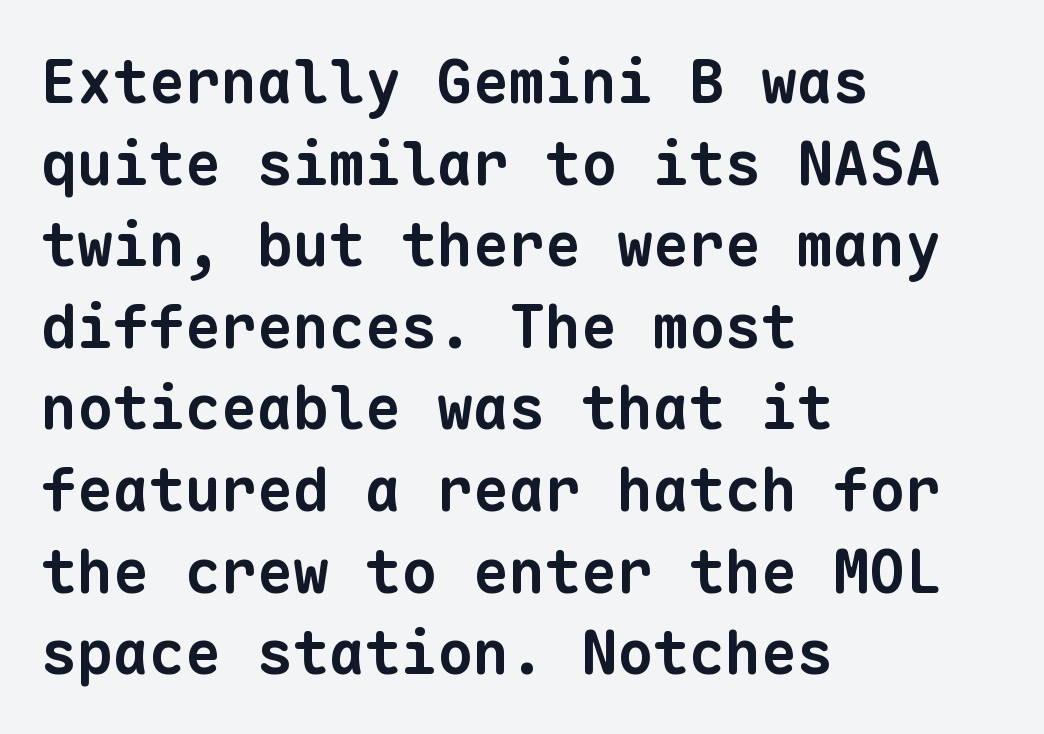
A dark, heavy texture on the line: the type is bold. Looks like terminal output: every glyph gets an equal slot. Rule under the text: the space is simply empty. Are there feet on the stems? There aren't — it's a sans. Where is the straight margin? On the left. The type is set solid horizontally, with unmodified tracking.
